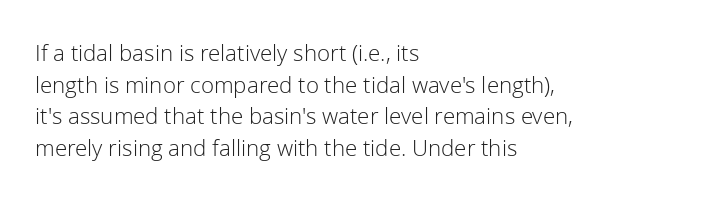
Q: Is the text bold? A: No.
Q: Is the text italic (slanted)? A: No, it is upright.
Q: Is the text underlined? A: No.
Q: How is the paragraph aligned? A: Left-aligned.
Q: Is the spacing between letters normal or unusually wide? A: Normal.
Q: Is the spacing between lines tight, normal or loose? A: Normal.
